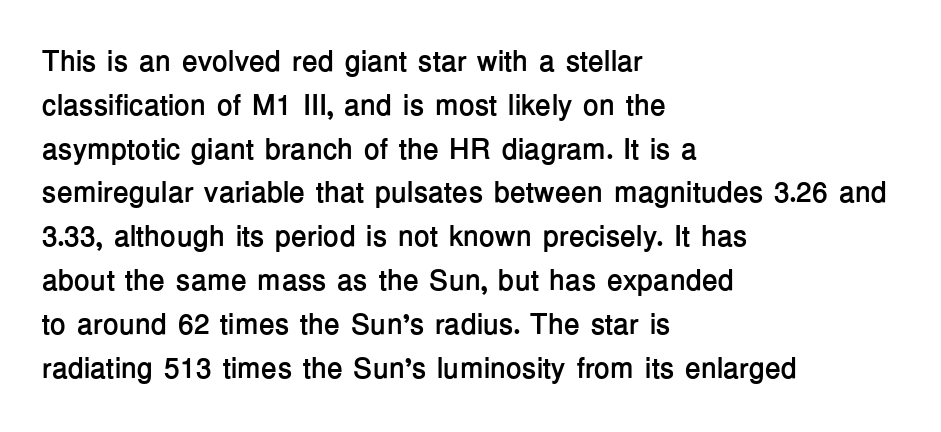
Regarding leading, the lines here are spaced in the standard way. To sum up the face: it is a sans, with no serifs. Does the weight exceed regular? Yes, all the way to bold. The ragged edge is on the right, which tells us the setting is flush left. Just letters on the line, the space beneath them empty.
